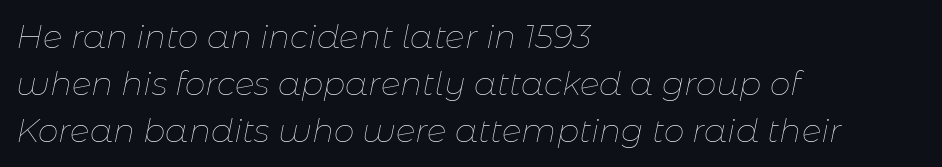
Q: Is the text bold? A: No.
Q: Is the text italic (slanted)? A: Yes, it leans right by about 11 degrees.
Q: Is the text underlined? A: No.
Q: How is the paragraph aligned? A: Left-aligned.
Q: Is the spacing between letters normal or unusually wide? A: Normal.
Q: Is the spacing between lines tight, normal or loose? A: Normal.
Q: Width (condensed, normal, or wide)? A: Normal.
Q: Stroke contrast? A: Low.
Q: x-height? A: Medium.
Q: Monospaced? A: No.
